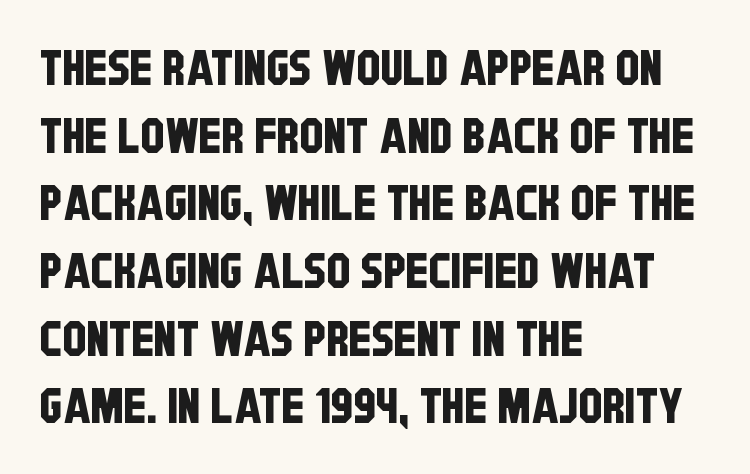
Letterform terminals end flat and unadorned throughout the passage. No extra tracking has been applied to these lines. The paragraph has a hard left edge and a soft right edge. Notice how descenders clear the ascenders below comfortably — that's standard leading.
